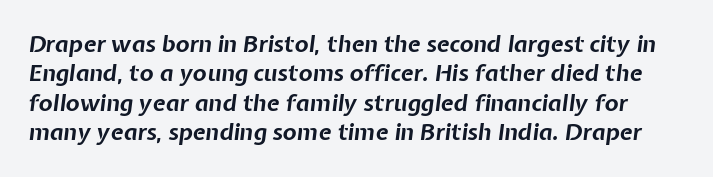
Q: Is the text bold? A: Yes.
Q: Is the text italic (slanted)? A: Yes, it leans right by about 7 degrees.
Q: Is the text underlined? A: No.
Q: Is the spacing between letters normal or unusually wide? A: Normal.
Q: Is the spacing between lines tight, normal or loose? A: Normal.
